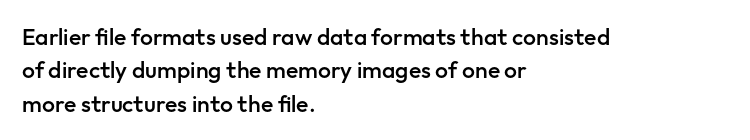
The image shows 23 px text type, upright; set left-aligned, normal line spacing (1.45x), normal letter spacing, not underlined.
